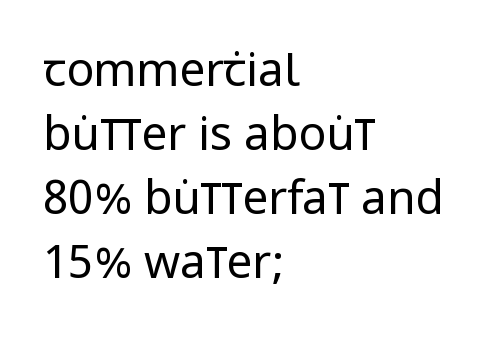
The image shows 46 px regular-weight, condensed sans-serif type, upright; set left-aligned, normal line spacing (1.39x), normal letter spacing, not underlined; low stroke contrast and a large x-height.
